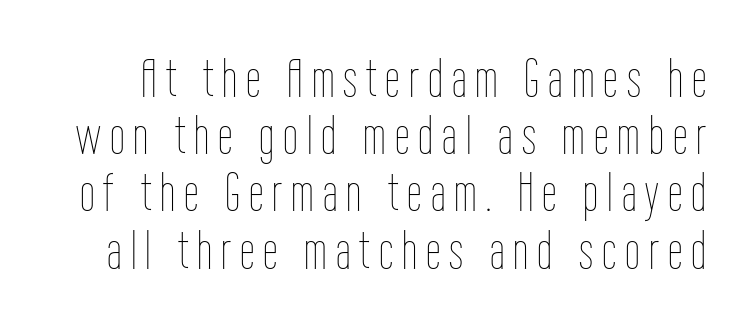
Q: Is the text bold? A: No.
Q: Is the text italic (slanted)? A: No, it is upright.
Q: Is the text underlined? A: No.
Q: Is the spacing between lines tight, normal or loose? A: Tight.
Q: Width (condensed, normal, or wide)? A: Condensed.
Q: Stroke contrast? A: Low.
Q: x-height? A: Medium.
Q: Monospaced? A: No.
